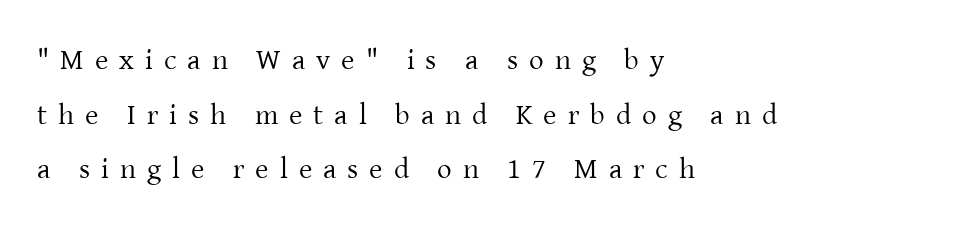
The image shows 29 px regular-weight serif type, upright; set left-aligned, line spacing 1.88x, unusually wide letter spacing (+0.38 em), not underlined; low stroke contrast and a medium x-height.
